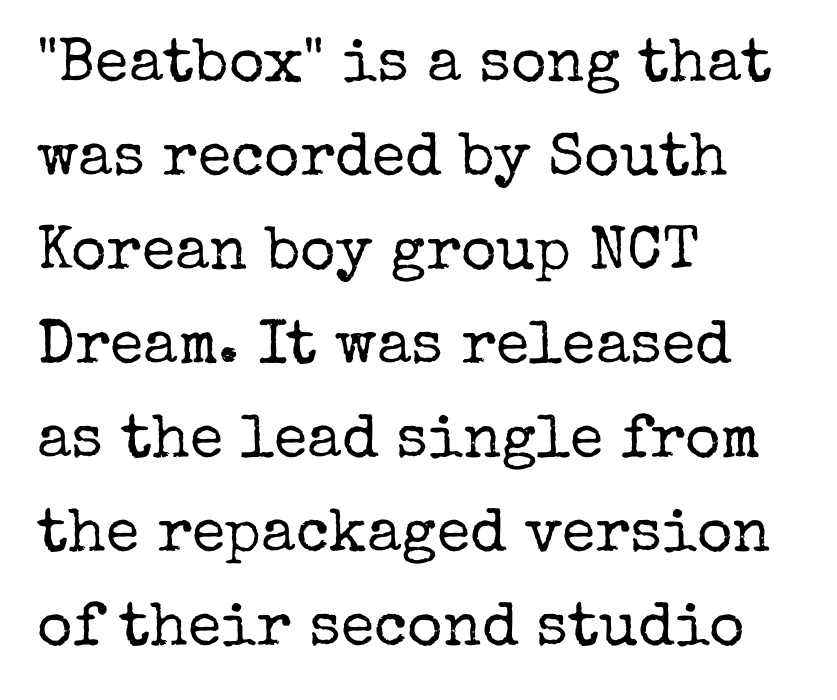
Q: Is the text bold? A: No.
Q: Is the text italic (slanted)? A: No, it is upright.
Q: Is the typeface a serif or a sans-serif typeface? A: Serif.
Q: Is the text underlined? A: No.
Q: How is the paragraph aligned? A: Left-aligned.
Q: Is the spacing between letters normal or unusually wide? A: Normal.
Q: Is the spacing between lines tight, normal or loose? A: Normal.
Q: Width (condensed, normal, or wide)? A: Normal.
Q: Stroke contrast? A: Low.
Q: x-height? A: Medium.
Q: Monospaced? A: No.
